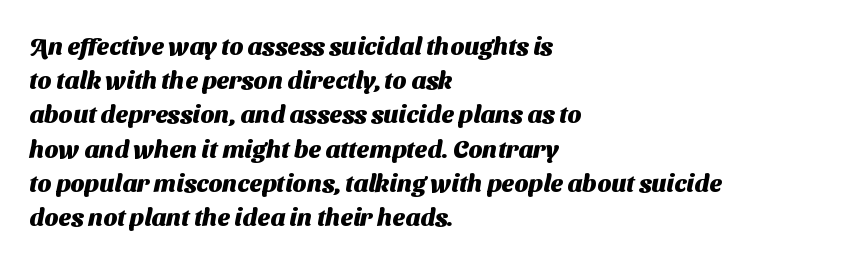
{"bold": "yes", "underline": "no", "align": "left", "line_spacing": "normal", "line_spacing_ratio": 1.37, "letter_spacing": "normal", "letter_spacing_em": 0.0, "glyph_px": 25}
